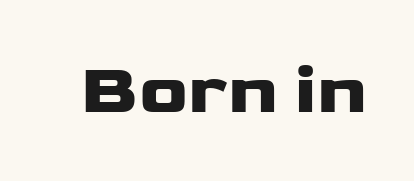
Q: Is the text bold? A: Yes.
Q: Is the text italic (slanted)? A: No, it is upright.
Q: Is the typeface a serif or a sans-serif typeface? A: Sans-serif.
Q: Is the text underlined? A: No.
Q: Is the spacing between letters normal or unusually wide? A: Normal.
Q: Width (condensed, normal, or wide)? A: Wide.
Q: Stroke contrast? A: Low.
Q: x-height? A: Medium.
Q: Monospaced? A: No.
